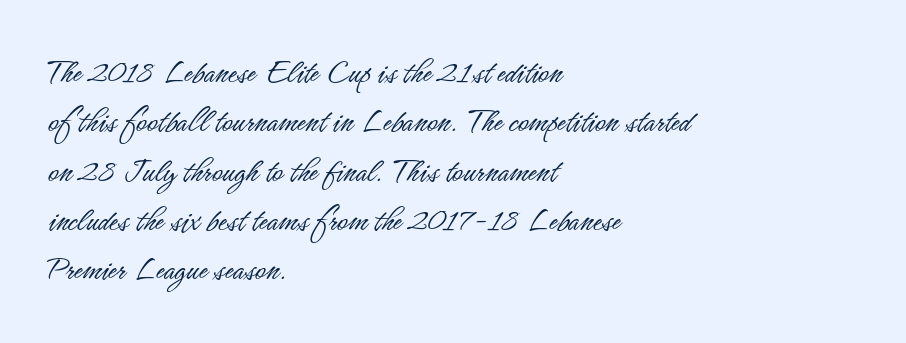
Regarding serifs, this sample does without them. The glyphs are unaccompanied by any horizontal stroke below them. Unbolded letterforms with no extra heft.
